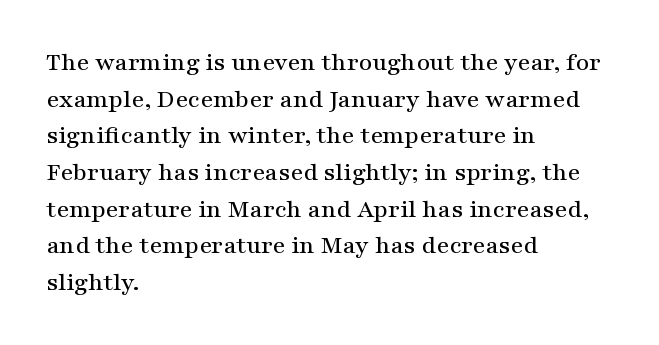
{"italic": "no", "underline": "no", "align": "left", "line_spacing": "normal", "line_spacing_ratio": 1.41, "letter_spacing": "normal", "letter_spacing_em": 0.0, "glyph_px": 26}
